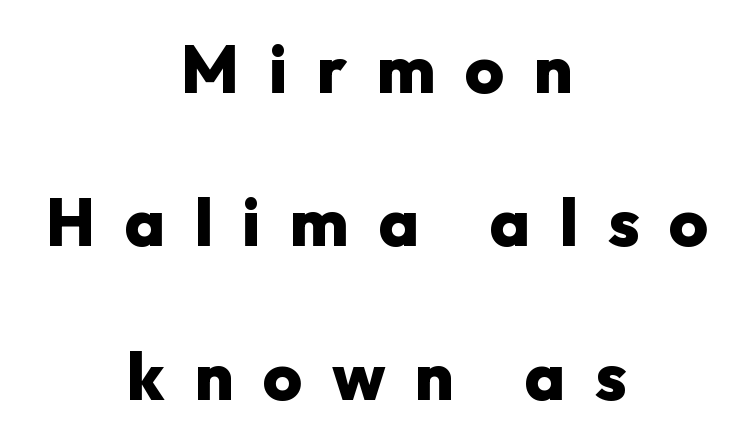
The face used here is proportionally spaced, like ordinary book or web type. Letters rest on an invisible, unmarked baseline. No feet cap the strokes, marking this as sans-serif type. Display-style spreading of the glyphs; the letterfit is very open. This block would shrink considerably if given ordinary leading; it's expanded now.
